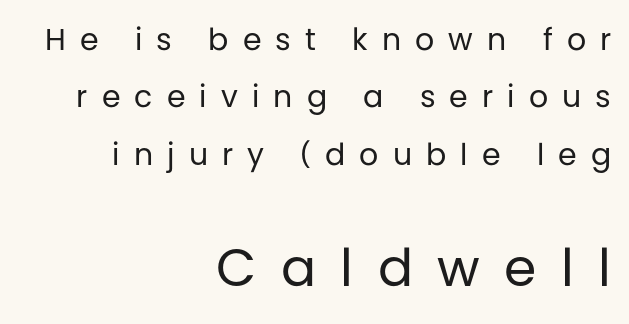
Q: Is the text bold? A: No.
Q: Is the text italic (slanted)? A: No, it is upright.
Q: Is the typeface a serif or a sans-serif typeface? A: Sans-serif.
Q: Is the text underlined? A: No.
Q: How is the paragraph aligned? A: Right-aligned.
Q: Is the spacing between letters normal or unusually wide? A: Unusually wide.
Q: Is the spacing between lines tight, normal or loose? A: Loose.
Q: Which block of text is set in a larger size, the first (top) or the second (bottom)? A: The second (bottom) one.
Q: Width (condensed, normal, or wide)? A: Normal.
Q: Stroke contrast? A: Low.
Q: x-height? A: Large.
Q: Monospaced? A: No.
